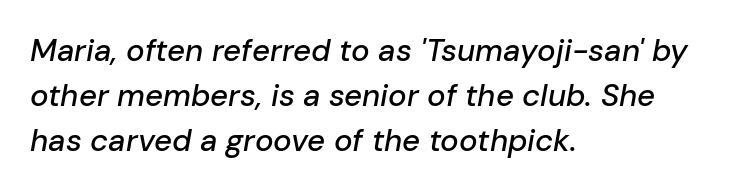
The image shows 31 px text type, italic (leaning right); set left-aligned, normal line spacing (1.45x), normal letter spacing, not underlined; low stroke contrast and a medium x-height.
